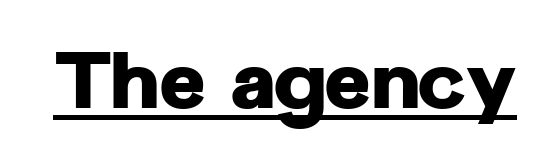
Do the characters align in a grid? No, the font is proportional. The lettering holds an erect, upright posture throughout. What kind of face is this? One without serifs — a sans. Heft: maximum for text — a bold. Nothing unusual about the tracking: characters are spaced as the font intends. The glyphs are accompanied by a horizontal stroke just below them.
